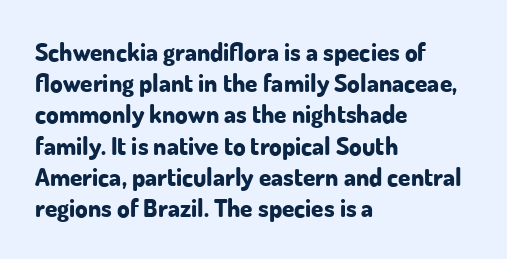
{"italic": "no", "bold": "yes", "underline": "no", "align": "left", "line_spacing": "normal", "line_spacing_ratio": 1.25, "letter_spacing": "normal", "letter_spacing_em": 0.0, "glyph_px": 25}
